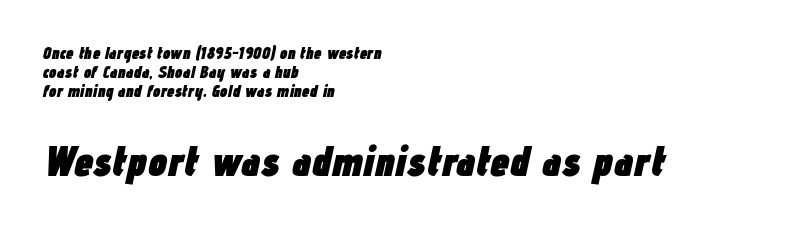
{"italic": "yes", "lean": "right", "slant_degrees": 12, "bold": "yes", "weight": "heavy", "width": "condensed", "stroke_contrast": "low", "x_height": "medium", "monospaced": "no", "underline": "no", "align": "left", "line_spacing": "tight", "line_spacing_ratio": 1.12, "letter_spacing": "normal", "letter_spacing_em": 0.0, "larger_block": "second", "size_ratio": 2.53, "glyph_px": 43}
